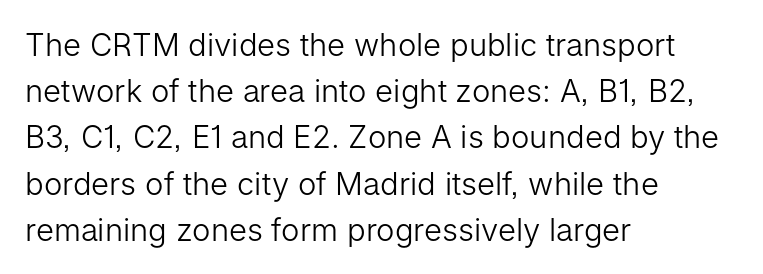
{"serif": "no", "italic": "no", "bold": "no", "weight": "light", "width": "normal", "stroke_contrast": "low", "x_height": "medium", "monospaced": "no", "underline": "no", "align": "left", "line_spacing": "normal", "line_spacing_ratio": 1.49, "letter_spacing": "normal", "letter_spacing_em": 0.0, "glyph_px": 31}
